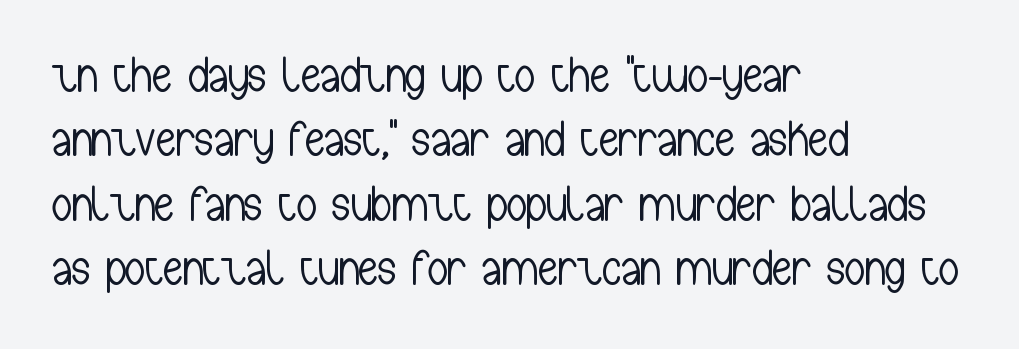
This is the regular roman posture of the typeface. Is the block centered? No — it sits flush against the left margin. Nothing sits at the stroke ends, so this counts as sans-serif. Character widths vary here, with narrow letters taking less room than wide ones.
